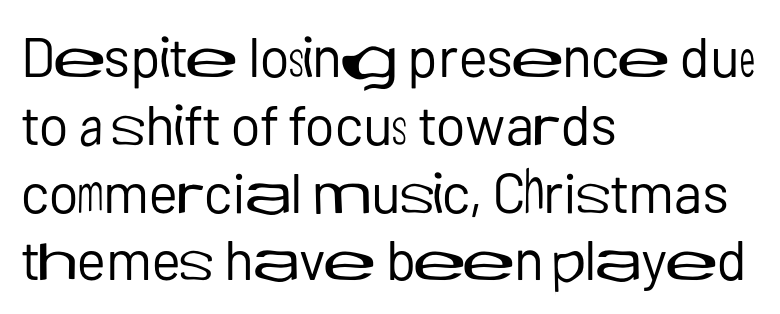
The image shows 56 px regular-weight sans-serif type, upright; set left-aligned, line spacing 1.21x, normal letter spacing, not underlined; low stroke contrast and a medium x-height.
